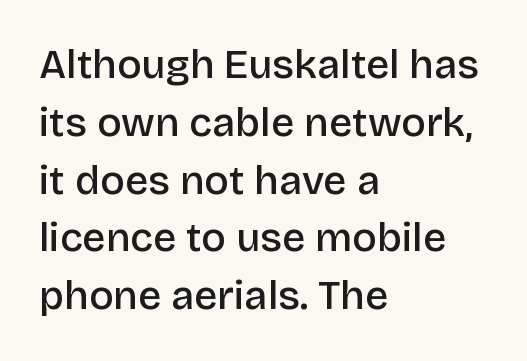
The image shows 41 px semibold sans-serif type, upright; set left-aligned, normal line spacing (1.41x), normal letter spacing, not underlined; low stroke contrast and a large x-height.
